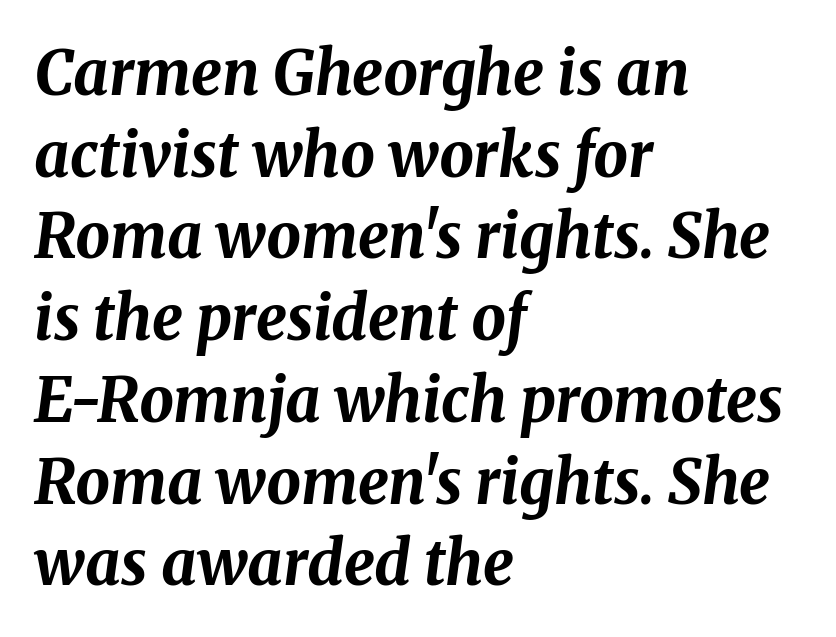
The image shows 61 px bold type, italic (leaning right); set left-aligned, normal line spacing (1.34x), normal letter spacing, not underlined; medium stroke contrast and a medium x-height.
